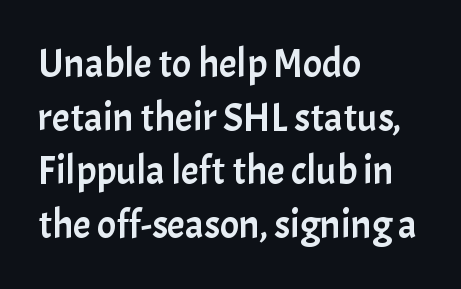
The image shows 40 px sans-serif type, upright; set left-aligned, normal line spacing (1.34x), normal letter spacing, not underlined; low stroke contrast and a medium x-height.
